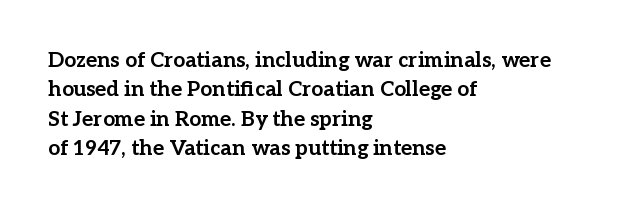
Q: Is the text bold? A: Yes.
Q: Is the text italic (slanted)? A: No, it is upright.
Q: Is the text underlined? A: No.
Q: How is the paragraph aligned? A: Left-aligned.
Q: Is the spacing between letters normal or unusually wide? A: Normal.
Q: Is the spacing between lines tight, normal or loose? A: Normal.
